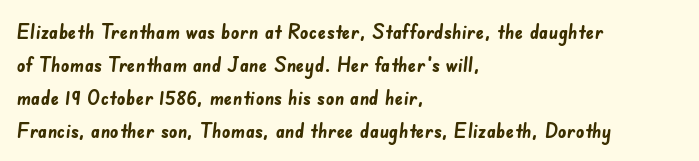
Q: Is the text bold? A: Yes.
Q: Is the text underlined? A: No.
Q: How is the paragraph aligned? A: Left-aligned.
Q: Is the spacing between letters normal or unusually wide? A: Normal.
Q: Is the spacing between lines tight, normal or loose? A: Normal.
